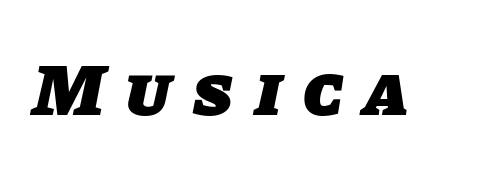
The image shows 73 px heavy type; set unusually wide letter spacing (+0.29 em), not underlined; low stroke contrast and a large x-height.
